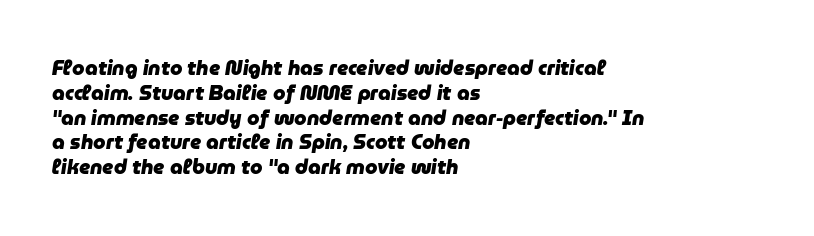
Q: Is the text bold? A: Yes.
Q: Is the text italic (slanted)? A: Yes, it leans right by about 9 degrees.
Q: Is the text underlined? A: No.
Q: How is the paragraph aligned? A: Left-aligned.
Q: Is the spacing between letters normal or unusually wide? A: Normal.
